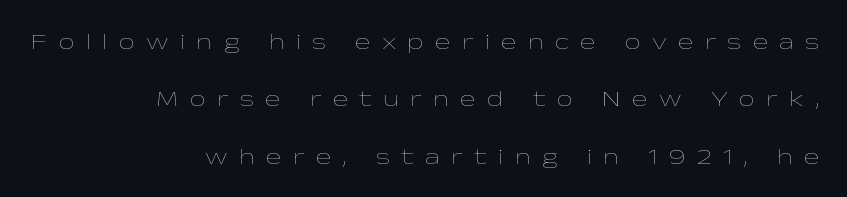
{"italic": "no", "bold": "no", "underline": "no", "align": "right", "line_spacing": "loose", "line_spacing_ratio": 2.5, "letter_spacing": "wide", "letter_spacing_em": 0.49, "glyph_px": 23}
